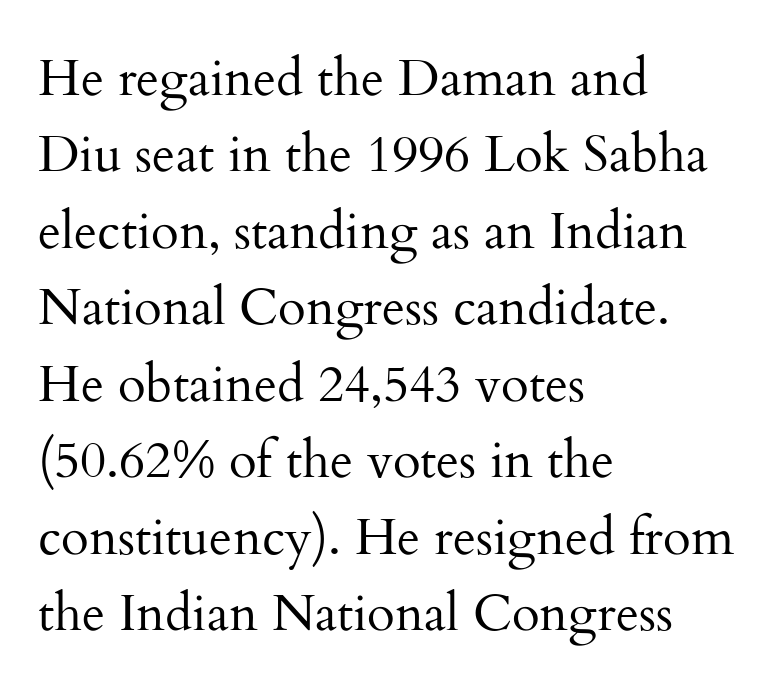
{"serif": "yes", "italic": "no", "bold": "no", "weight": "regular", "width": "normal", "stroke_contrast": "medium", "x_height": "small", "monospaced": "no", "underline": "no", "align": "left", "line_spacing": "normal", "line_spacing_ratio": 1.5, "letter_spacing": "normal", "letter_spacing_em": 0.0, "glyph_px": 51}
